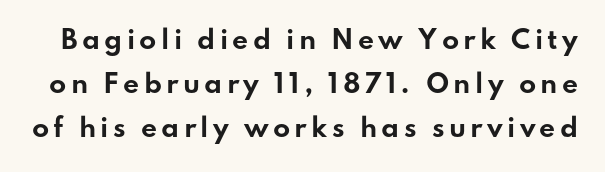
Q: Is the text bold? A: Yes.
Q: Is the text italic (slanted)? A: No, it is upright.
Q: Is the text underlined? A: No.
